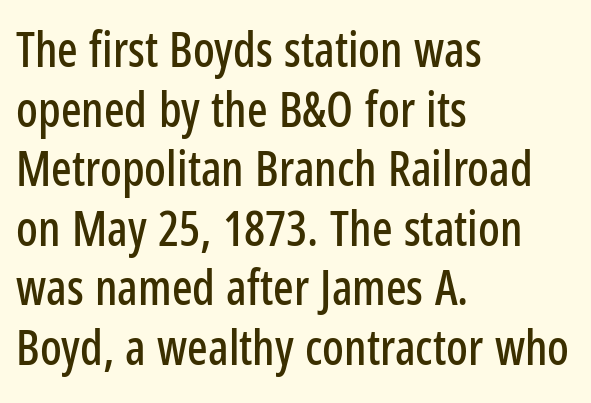
Serif or sans? Sans — the stroke terminals are bare. Beneath every word, the page is bare. Spacing verdict: proportional, widths tailored to each character. In terms of posture, this sample is upright. Is the block centered? No — it sits flush against the left margin.
